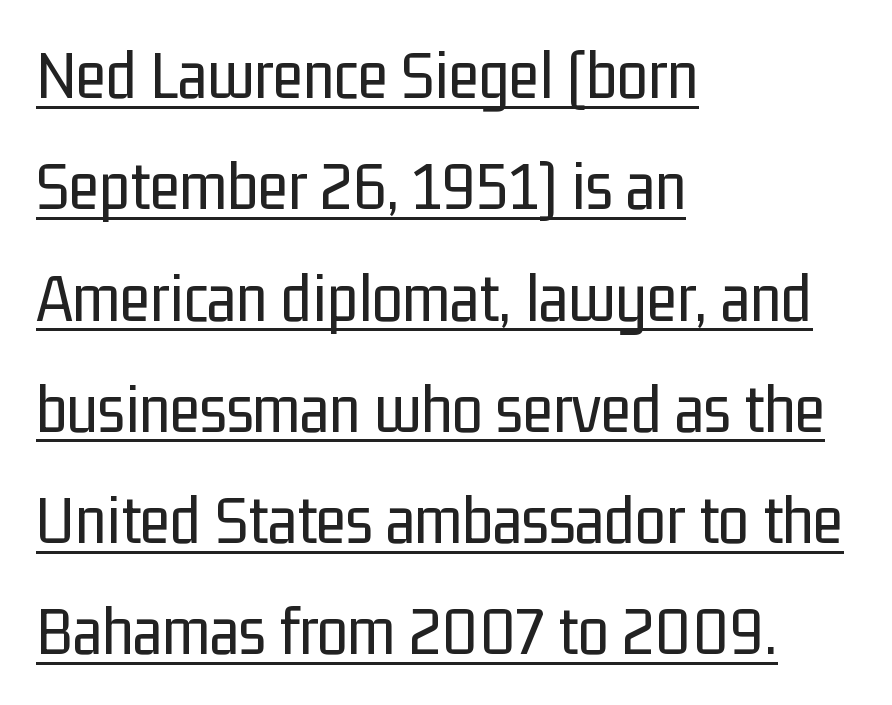
{"serif": "no", "italic": "no", "bold": "no", "weight": "regular", "width": "condensed", "stroke_contrast": "low", "x_height": "medium", "monospaced": "no", "underline": "yes", "align": "left", "line_spacing": "normal", "line_spacing_ratio": 1.59, "letter_spacing": "normal", "letter_spacing_em": 0.0, "glyph_px": 70}
